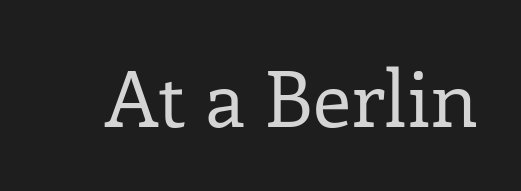
Q: Is the text bold? A: No.
Q: Is the text italic (slanted)? A: No, it is upright.
Q: Is the typeface a serif or a sans-serif typeface? A: Serif.
Q: Is the text underlined? A: No.
Q: Is the spacing between letters normal or unusually wide? A: Normal.
Q: Width (condensed, normal, or wide)? A: Normal.
Q: Stroke contrast? A: Low.
Q: x-height? A: Medium.
Q: Monospaced? A: No.
